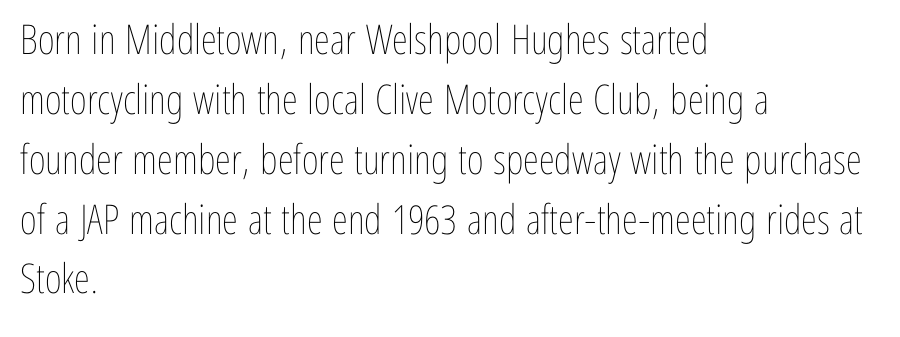
The image shows 41 px thin, condensed type, upright; set left-aligned, normal line spacing (1.46x), normal letter spacing, not underlined; low stroke contrast and a medium x-height.
